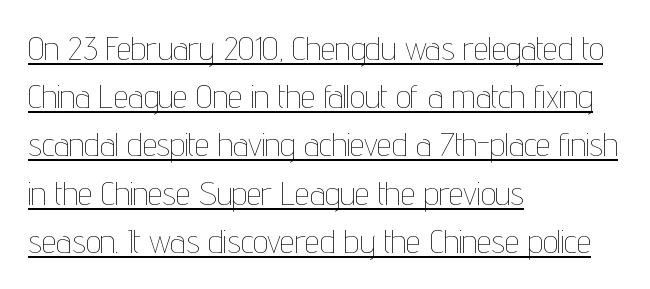
Underlined type. Note the varied advance widths — an 'i' is clearly narrower than an 'm'. Vertical strokes here are truly vertical. This sample keeps an unexceptional amount of space between lines. Think standard paragraph weight, or any step lighter than that.
